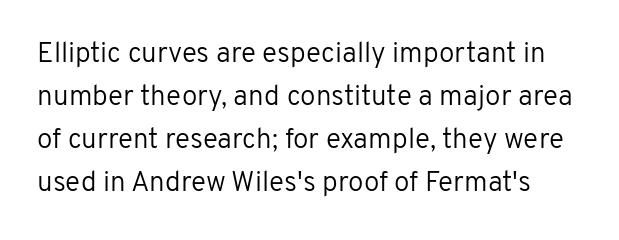
Q: Is the text bold? A: No.
Q: Is the text italic (slanted)? A: No, it is upright.
Q: Is the typeface a serif or a sans-serif typeface? A: Sans-serif.
Q: Is the text underlined? A: No.
Q: Is the spacing between letters normal or unusually wide? A: Normal.
Q: Is the spacing between lines tight, normal or loose? A: Normal.
Q: Width (condensed, normal, or wide)? A: Normal.
Q: Stroke contrast? A: Low.
Q: x-height? A: Medium.
Q: Monospaced? A: No.
